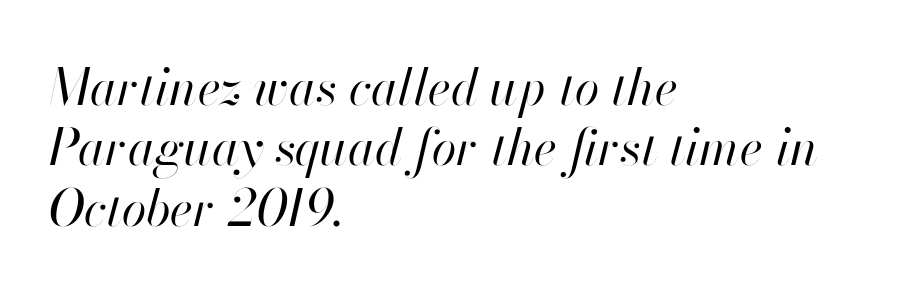
These lines are set flush left with a ragged right edge. The passage shown leans; its letterforms are oblique. This rendering features lettering with no underline. Varying glyph widths throughout — classic text-font behaviour.
